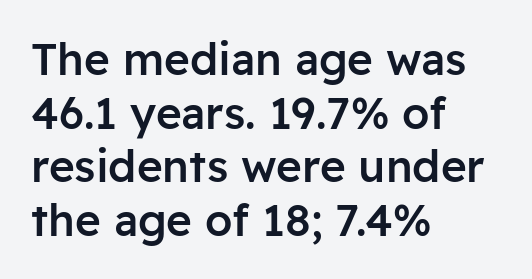
The image shows 44 px semibold sans-serif type, upright; set left-aligned, line spacing 1.22x, normal letter spacing, not underlined; low stroke contrast and a medium x-height.
